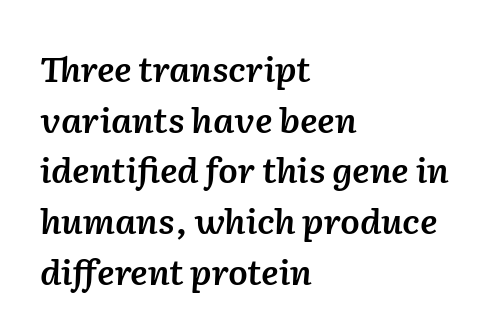
Q: Is the text bold? A: Semi-bold.
Q: Is the text italic (slanted)? A: Yes, it leans right by about 2 degrees.
Q: Is the text underlined? A: No.
Q: How is the paragraph aligned? A: Left-aligned.
Q: Is the spacing between letters normal or unusually wide? A: Normal.
Q: Is the spacing between lines tight, normal or loose? A: Normal.
Q: Width (condensed, normal, or wide)? A: Normal.
Q: Stroke contrast? A: Low.
Q: x-height? A: Medium.
Q: Monospaced? A: No.
